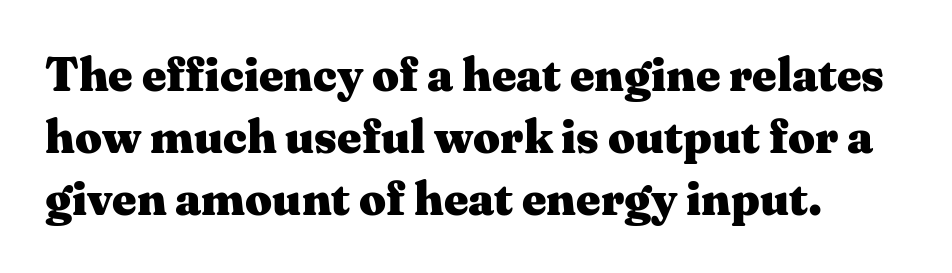
Q: Is the text bold? A: Yes.
Q: Is the text italic (slanted)? A: No, it is upright.
Q: Is the typeface a serif or a sans-serif typeface? A: Serif.
Q: Is the text underlined? A: No.
Q: Is the spacing between letters normal or unusually wide? A: Normal.
Q: Is the spacing between lines tight, normal or loose? A: Normal.
Q: Width (condensed, normal, or wide)? A: Wide.
Q: Stroke contrast? A: Medium.
Q: x-height? A: Medium.
Q: Monospaced? A: No.
